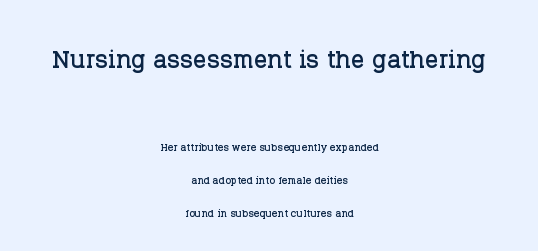
Q: Is the text italic (slanted)? A: No, it is upright.
Q: Is the typeface a serif or a sans-serif typeface? A: Serif.
Q: Is the text underlined? A: No.
Q: How is the paragraph aligned? A: Centered.
Q: Is the spacing between letters normal or unusually wide? A: Normal.
Q: Is the spacing between lines tight, normal or loose? A: Loose.
Q: Which block of text is set in a larger size, the first (top) or the second (bottom)? A: The first (top) one.
Q: Width (condensed, normal, or wide)? A: Normal.
Q: Stroke contrast? A: Low.
Q: x-height? A: Large.
Q: Monospaced? A: No.
